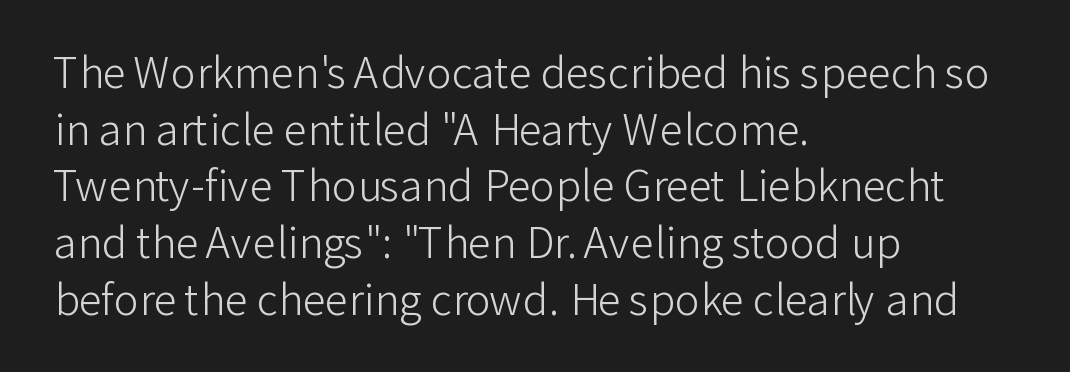
Underlining? Definitely not there. These lines are rendered in a variable-pitch font. Observe the ordinary spacing: letters are neighbours, not strangers. Leading matches the norm, producing a regular column.
